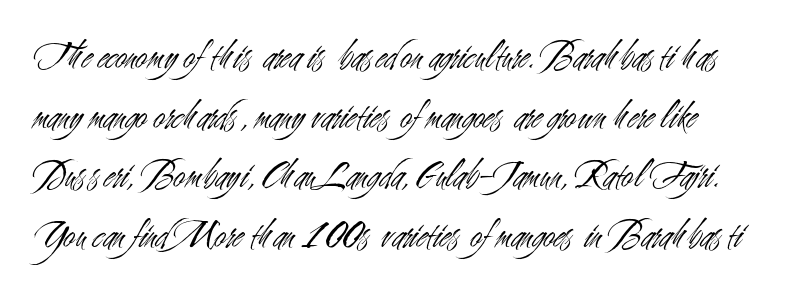
The rows are spaced the way most documents space them. A sans-serif font was chosen for this passage. Here the designer chose a conventional face with non-uniform glyph widths. Bare-footed words on every line.
